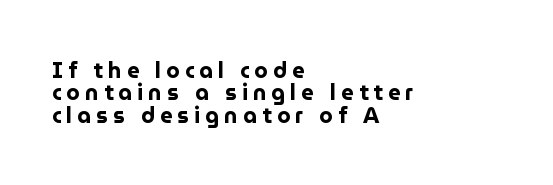
The image shows 22 px bold type, upright; set left-aligned, tight line spacing (1.02x), unusually wide letter spacing (+0.23 em), not underlined.
